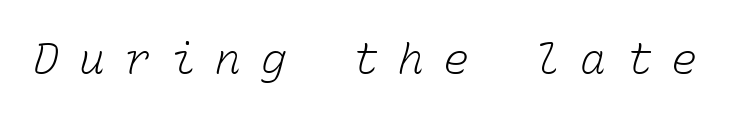
Stroke thickness stays within the range of a standard reading face or lighter. Check the space under the baseline: it is left empty. Each letter, wide or thin by design, is forced into the same width here. Compared with typical body copy, the letter spacing here is much looser.
